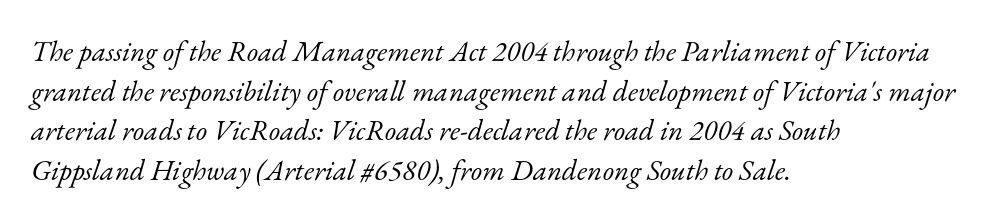
The image shows 29 px light serif type, italic (leaning right); set left-aligned, normal line spacing (1.37x), normal letter spacing, not underlined; low stroke contrast and a small x-height.
